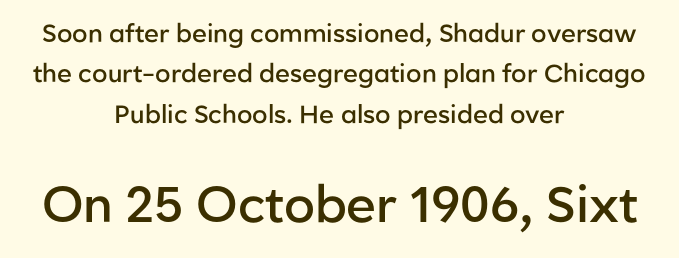
The rendering enlarges the type as you move from the upper chunk to the lower. The axis of the letterforms is exactly vertical. Bare-footed words on every line. If you folded the block vertically in half, each line would mirror itself in length. A typesetter would call this proportional, since set widths differ per character.
